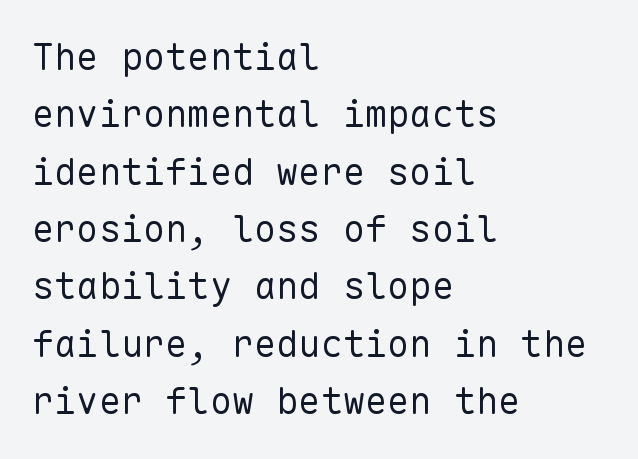
Reading down the column, the eye jumps a familiar distance to each next line. Ink coverage per letter is moderate at most. Here the designer chose a console-style face with uniform glyph widths. Check under the words: just untouched page. Is the block centered? No — it sits flush against the left margin.
